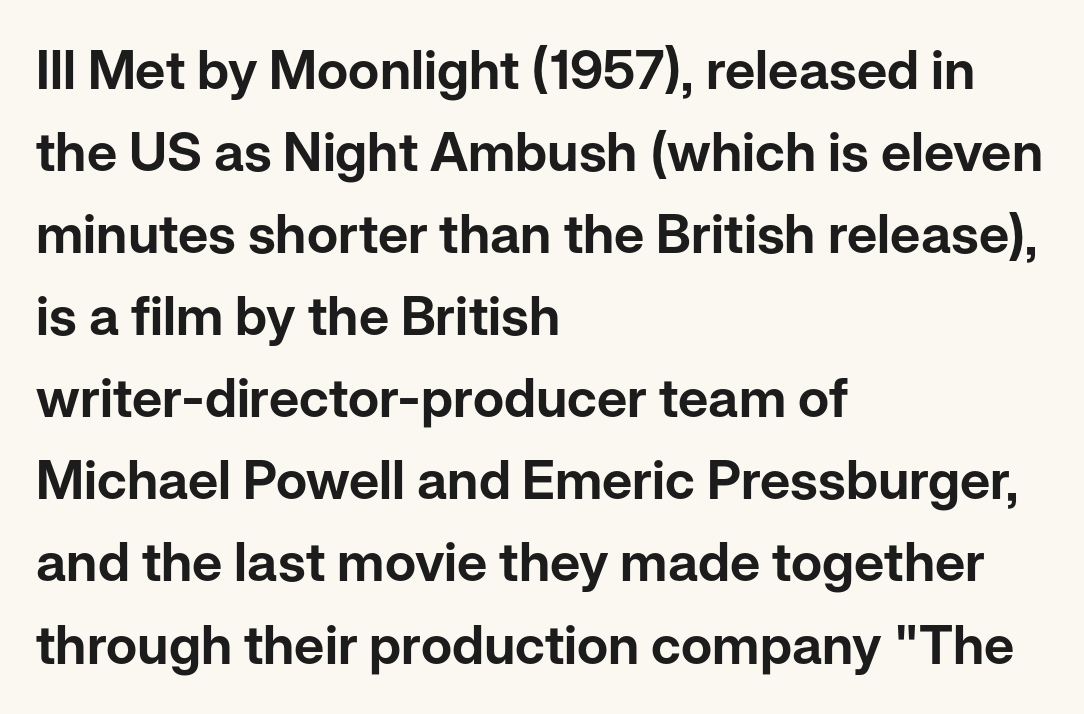
These lines are set flush left with a ragged right edge. Between one letter and the next there's only the usual sliver of space. Unlike italic type, these characters show no tilt at all. No feet cap the strokes, marking this as sans-serif type. Rule under the text: the space is simply empty. The designer left line spacing at the default.
